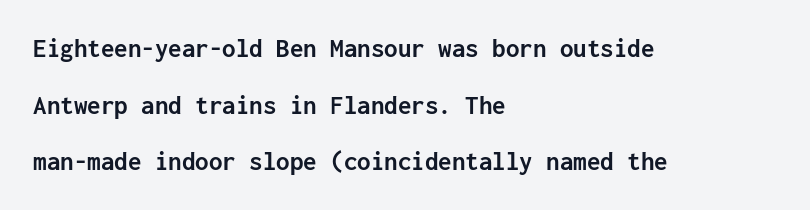
{"italic": "no", "bold": "yes", "underline": "no", "align": "left", "line_spacing": "loose", "line_spacing_ratio": 2.1, "letter_spacing": "normal", "letter_spacing_em": 0.0, "glyph_px": 27}
